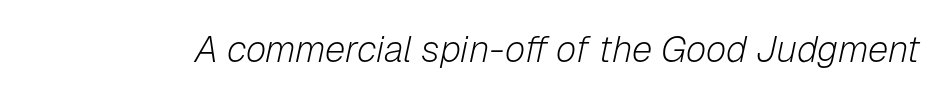
Q: Is the text bold? A: No.
Q: Is the text italic (slanted)? A: Yes, it leans right by about 12 degrees.
Q: Is the text underlined? A: No.
Q: Is the spacing between letters normal or unusually wide? A: Normal.
Q: Width (condensed, normal, or wide)? A: Normal.
Q: Stroke contrast? A: Low.
Q: x-height? A: Medium.
Q: Monospaced? A: No.
